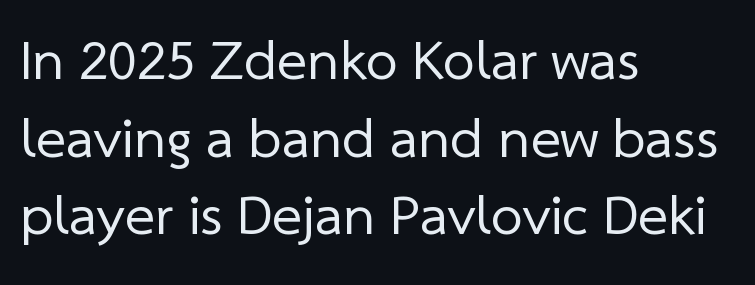
{"serif": "no", "bold": "no", "weight": "regular", "width": "normal", "stroke_contrast": "low", "x_height": "medium", "monospaced": "no", "underline": "no", "align": "left", "line_spacing": "normal", "line_spacing_ratio": 1.36, "letter_spacing": "normal", "letter_spacing_em": 0.0, "glyph_px": 57}
